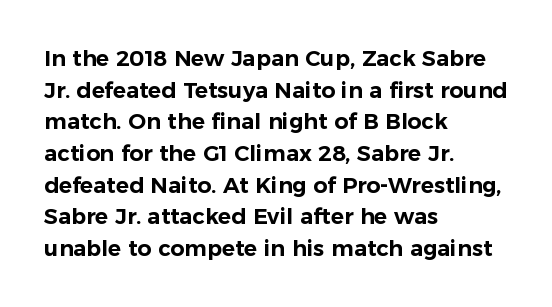
Ordinary non-slanted type is in use. Letter spacing: default. This sample is left-justified, so line endings fall wherever the words run out. Underline: absent. Successive baselines arrive at the customary interval.
